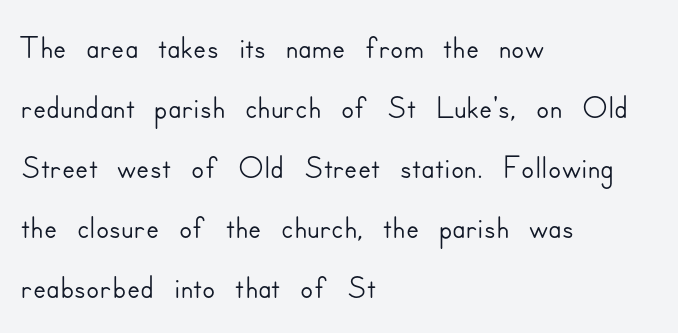
Q: Is the text italic (slanted)? A: No, it is upright.
Q: Is the typeface a serif or a sans-serif typeface? A: Sans-serif.
Q: Is the text underlined? A: No.
Q: How is the paragraph aligned? A: Left-aligned.
Q: Is the spacing between letters normal or unusually wide? A: Normal.
Q: Is the spacing between lines tight, normal or loose? A: Normal.
Q: Width (condensed, normal, or wide)? A: Normal.
Q: Stroke contrast? A: Low.
Q: x-height? A: Small.
Q: Monospaced? A: No.
